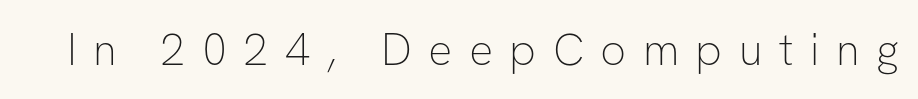
Q: Is the text bold? A: No.
Q: Is the text italic (slanted)? A: No, it is upright.
Q: Is the typeface a serif or a sans-serif typeface? A: Sans-serif.
Q: Is the text underlined? A: No.
Q: Is the spacing between letters normal or unusually wide? A: Unusually wide.
Q: Width (condensed, normal, or wide)? A: Normal.
Q: Stroke contrast? A: Low.
Q: x-height? A: Medium.
Q: Monospaced? A: No.
